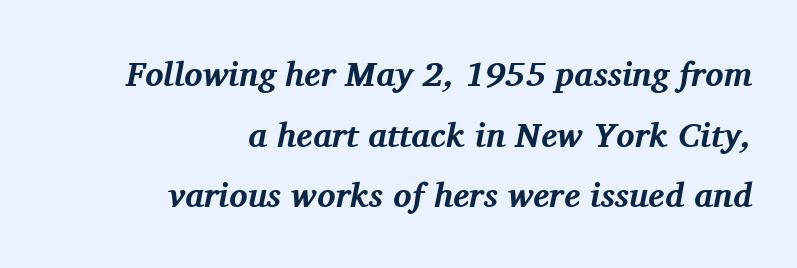
This is oblique type, the kind used for emphasis or titles. The line texture is even and compact thanks to regular tracking. Any mark beneath the type? The region is blank. Varying glyph widths throughout — classic text-font behaviour. This rendering uses right alignment, leaving the left contour irregular.
